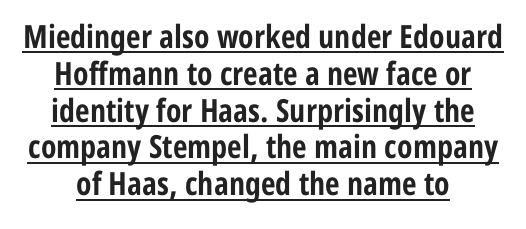
The image shows 32 px bold, condensed sans-serif type, upright; set tight line spacing (1.15x), normal letter spacing, underlined; low stroke contrast and a medium x-height.
